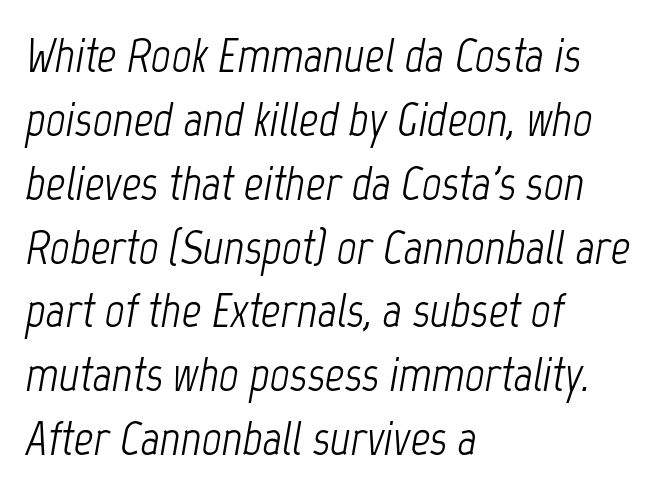
{"italic": "yes", "lean": "right", "slant_degrees": 12, "bold": "no", "weight": "light", "width": "condensed", "stroke_contrast": "low", "x_height": "medium", "monospaced": "no", "underline": "no", "align": "left", "line_spacing": "normal", "line_spacing_ratio": 1.33, "letter_spacing": "normal", "letter_spacing_em": 0.0, "glyph_px": 48}
